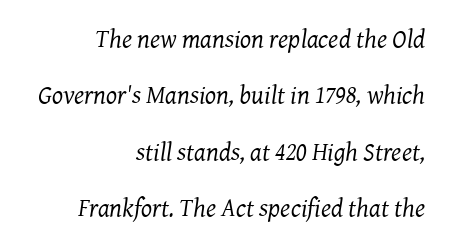
The image shows 26 px text type, italic (leaning right); set right-aligned, loose line spacing (2.17x), normal letter spacing, not underlined.
